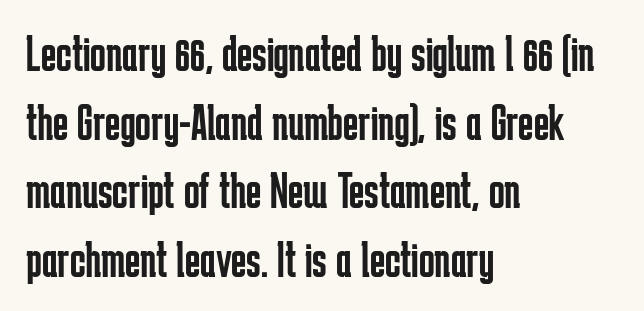
Q: Is the text bold? A: No.
Q: Is the text italic (slanted)? A: No, it is upright.
Q: Is the typeface a serif or a sans-serif typeface? A: Sans-serif.
Q: Is the text underlined? A: No.
Q: How is the paragraph aligned? A: Left-aligned.
Q: Is the spacing between letters normal or unusually wide? A: Normal.
Q: Is the spacing between lines tight, normal or loose? A: Normal.
Q: Width (condensed, normal, or wide)? A: Condensed.
Q: Stroke contrast? A: Low.
Q: x-height? A: Medium.
Q: Monospaced? A: No.
